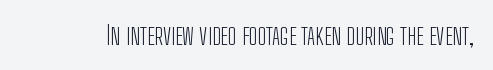
A roman cut, with each character standing at attention. Decoration check: the copy has no underline. The gaps between neighbouring characters are ordinary and unremarkable. Bold? No — there's no thickening of the strokes.
